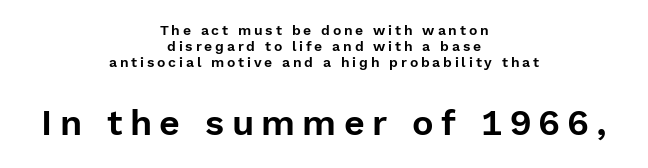
{"serif": "no", "italic": "no", "width": "normal", "x_height": "medium", "monospaced": "no", "underline": "no", "align": "center", "line_spacing": "tight", "line_spacing_ratio": 1.13, "letter_spacing": "wide", "letter_spacing_em": 0.2, "larger_block": "second", "size_ratio": 2.57, "glyph_px": 36}
